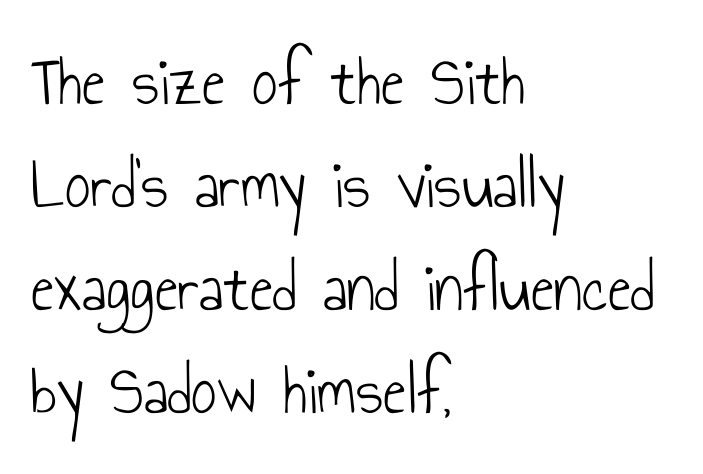
The image shows 71 px light, condensed sans-serif type, upright; set left-aligned, normal line spacing (1.45x), normal letter spacing, not underlined; low stroke contrast and a small x-height.
